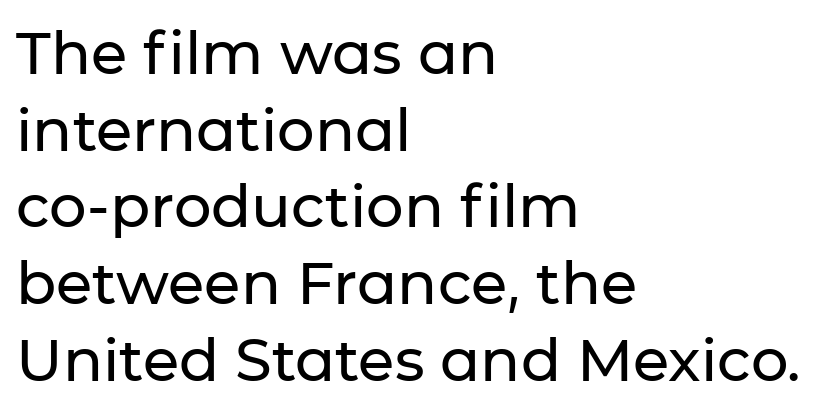
{"serif": "no", "italic": "no", "width": "normal", "stroke_contrast": "low", "x_height": "medium", "monospaced": "no", "underline": "no", "align": "left", "line_spacing": "normal", "line_spacing_ratio": 1.3, "letter_spacing": "normal", "letter_spacing_em": 0.0, "glyph_px": 59}
